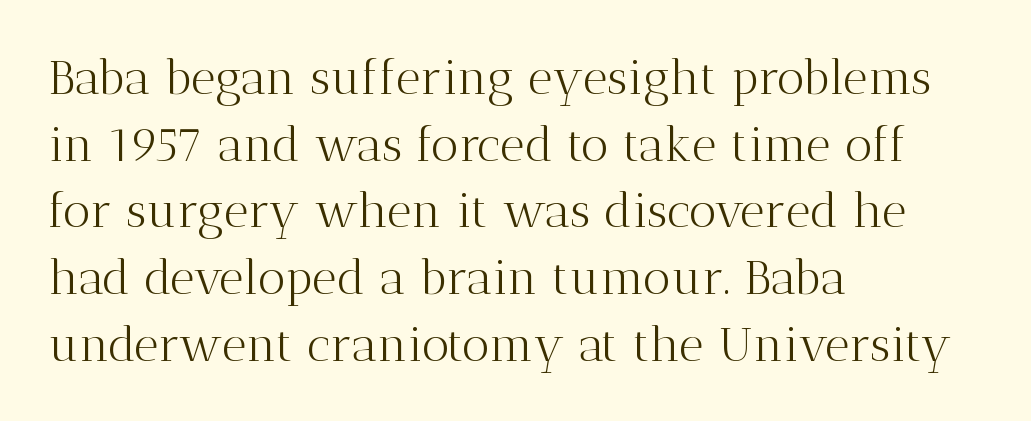
Beneath every word, the page is bare. Is the letter spacing exaggerated? No — it looks like the ordinary default. What kind of face is this? One with serifs. Ordinary non-slanted type is in use. Unbolded letterforms with no extra heft. Varying glyph widths throughout — classic text-font behaviour.
